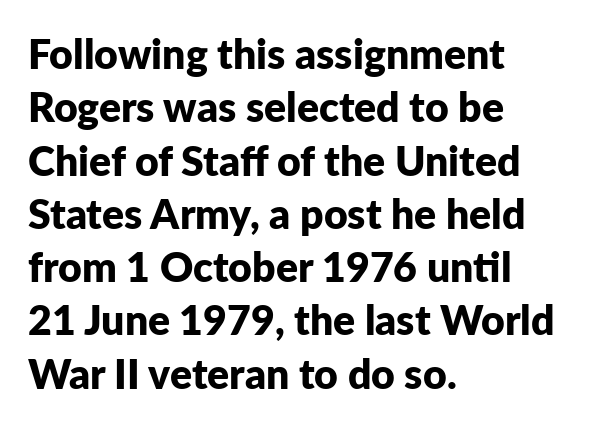
Q: Is the text bold? A: Yes.
Q: Is the text italic (slanted)? A: No, it is upright.
Q: Is the typeface a serif or a sans-serif typeface? A: Sans-serif.
Q: Is the text underlined? A: No.
Q: How is the paragraph aligned? A: Left-aligned.
Q: Is the spacing between letters normal or unusually wide? A: Normal.
Q: Is the spacing between lines tight, normal or loose? A: Normal.
Q: Width (condensed, normal, or wide)? A: Normal.
Q: Stroke contrast? A: Low.
Q: x-height? A: Medium.
Q: Monospaced? A: No.
